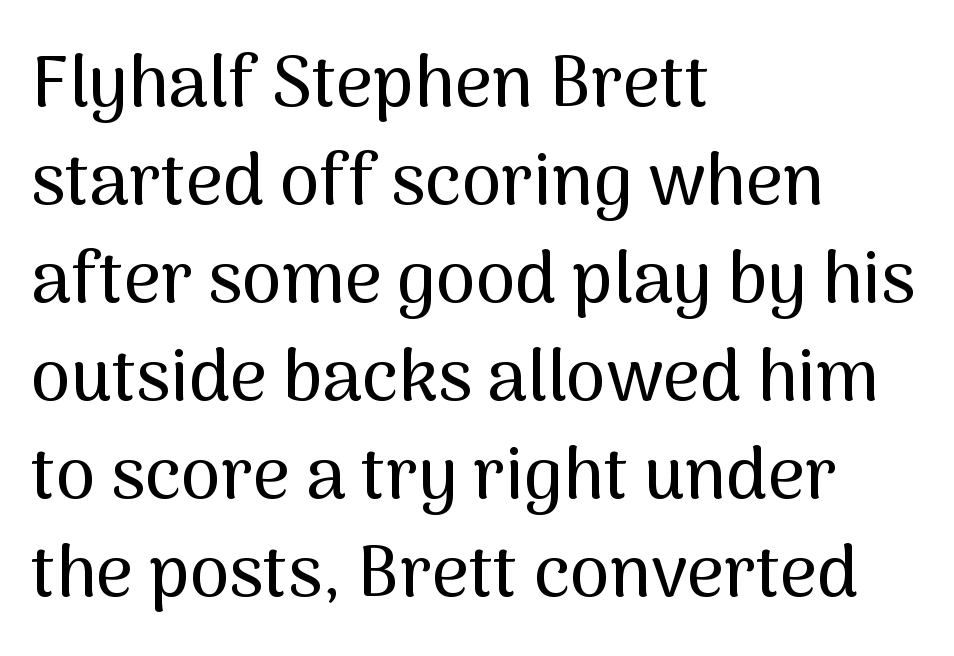
The image shows 72 px sans-serif type, upright; set left-aligned, normal line spacing (1.36x), normal letter spacing, not underlined; medium stroke contrast and a medium x-height.
